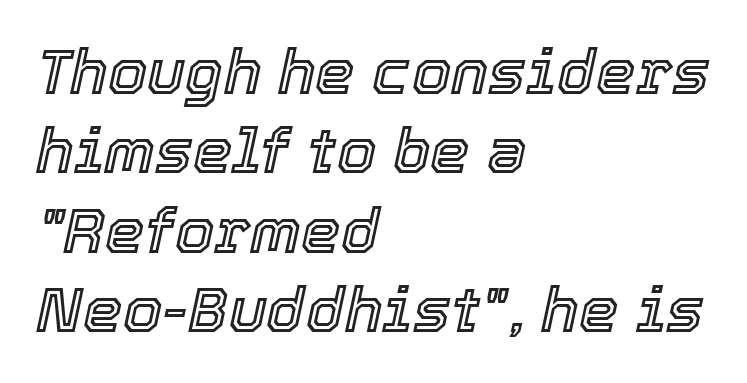
Think of a printed novel: that variable character pitch is what you see here. A typesetter would call this leading conventional body-copy spacing. The lines are quadded left. Type without underlining. The specimen reads as italic at a glance. The rendering keeps characters at their native spacing.
